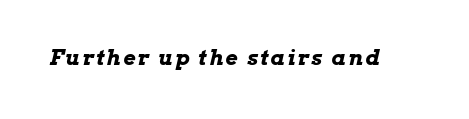
{"italic": "yes", "lean": "right", "slant_degrees": 13, "bold": "yes", "underline": "no", "glyph_px": 21}
